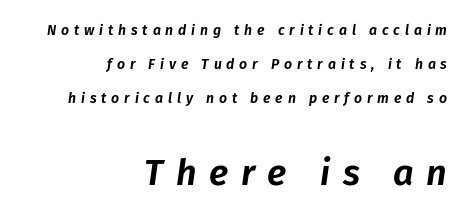
The image shows 36 px text type, italic (leaning right); set right-aligned, loose line spacing (2.42x), unusually wide letter spacing (+0.35 em), not underlined; the second (bottom) block is 2.57x larger; low stroke contrast and a medium x-height.
